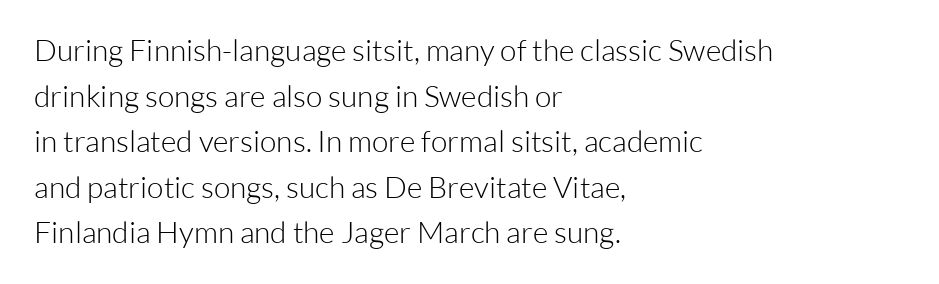
The image shows 30 px light sans-serif type, upright; set left-aligned, normal line spacing (1.52x), normal letter spacing, not underlined; low stroke contrast and a medium x-height.
